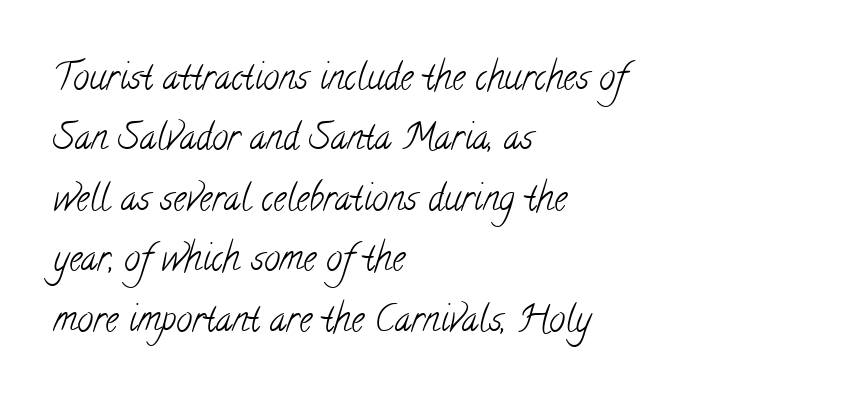
{"serif": "yes", "bold": "no", "weight": "light", "width": "condensed", "stroke_contrast": "low", "x_height": "small", "monospaced": "no", "underline": "no", "align": "left", "line_spacing": "normal", "line_spacing_ratio": 1.68, "letter_spacing": "normal", "letter_spacing_em": 0.0, "glyph_px": 36}
